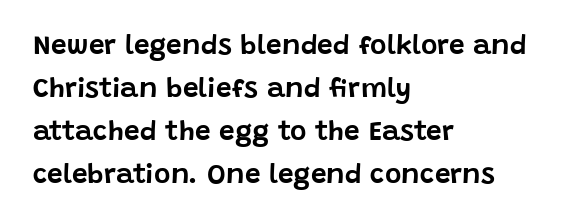
Compared with typical paragraphs, the rows here are spaced about the same. Just letters on the line, the space beneath them empty. Italic? Not at all — the glyphs are vertical. Characters follow at the spacing the type designer built in.
